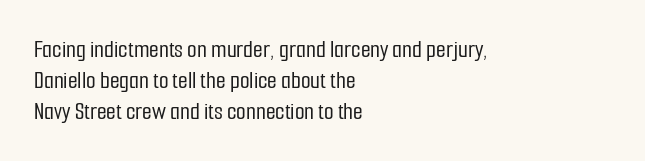
The image shows 25 px text type, upright; set left-aligned, line spacing 1.24x, normal letter spacing, not underlined.
